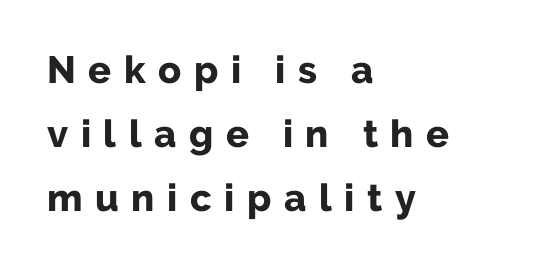
{"serif": "no", "italic": "no", "bold": "yes", "weight": "bold", "width": "normal", "stroke_contrast": "low", "x_height": "medium", "monospaced": "no", "underline": "no", "align": "left", "line_spacing": "normal", "line_spacing_ratio": 1.69, "letter_spacing": "wide", "letter_spacing_em": 0.33, "glyph_px": 38}
